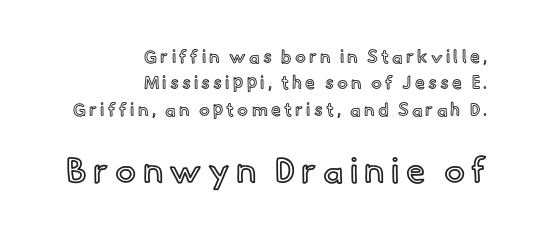
This sample has the flowing, uneven cadence of proportional lettering. No word sits above an underline. The designer gave the closing block more size than the opening block. A typesetter would mark this as roman, not italic. The rows are spaced the way most documents space them. Teacher's note: observe the even right margin — that is flush-right alignment.
